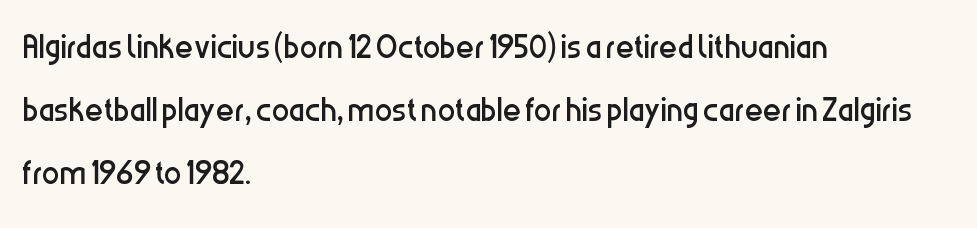
Q: Is the text bold? A: No.
Q: Is the text italic (slanted)? A: No, it is upright.
Q: Is the typeface a serif or a sans-serif typeface? A: Sans-serif.
Q: Is the text underlined? A: No.
Q: How is the paragraph aligned? A: Left-aligned.
Q: Is the spacing between letters normal or unusually wide? A: Normal.
Q: Is the spacing between lines tight, normal or loose? A: Normal.
Q: Width (condensed, normal, or wide)? A: Condensed.
Q: Stroke contrast? A: Low.
Q: x-height? A: Medium.
Q: Monospaced? A: No.
